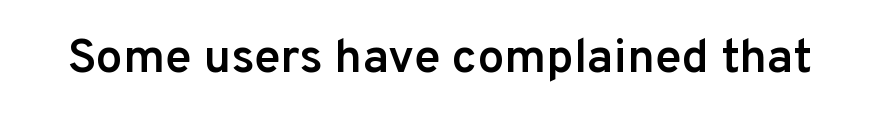
The image shows 48 px semibold sans-serif type, upright; set normal letter spacing, not underlined; low stroke contrast and a medium x-height.
